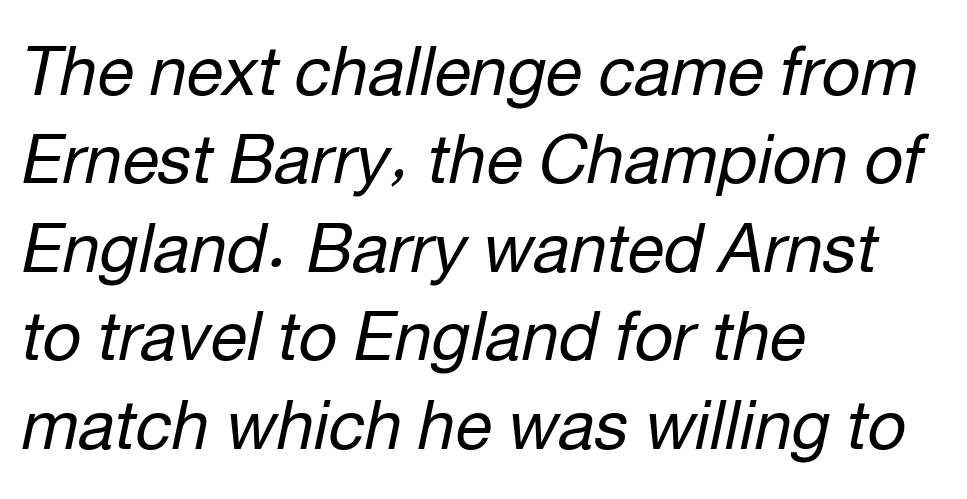
{"italic": "yes", "lean": "right", "slant_degrees": 12, "bold": "no", "weight": "regular", "width": "normal", "stroke_contrast": "low", "x_height": "medium", "monospaced": "no", "underline": "no", "align": "left", "line_spacing": "normal", "line_spacing_ratio": 1.32, "letter_spacing": "normal", "letter_spacing_em": 0.0, "glyph_px": 67}
